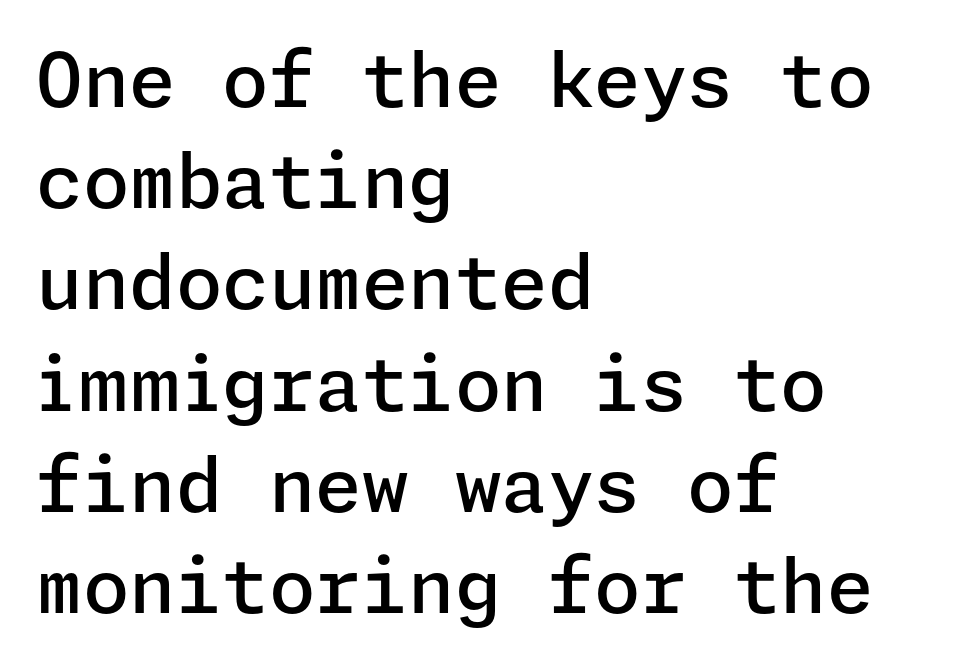
The image shows 75 px semibold sans-serif type, upright; set left-aligned, normal line spacing (1.35x), normal letter spacing, not underlined; low stroke contrast and a medium x-height.
